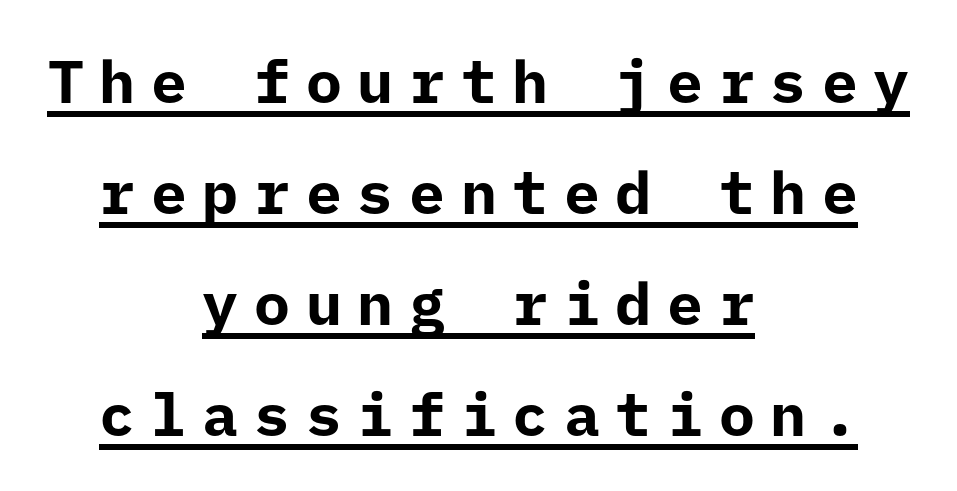
{"serif": "no", "italic": "no", "bold": "yes", "weight": "bold", "width": "normal", "stroke_contrast": "low", "x_height": "medium", "underline": "yes", "align": "center", "line_spacing_ratio": 1.85, "letter_spacing": "wide", "letter_spacing_em": 0.26, "glyph_px": 60}
